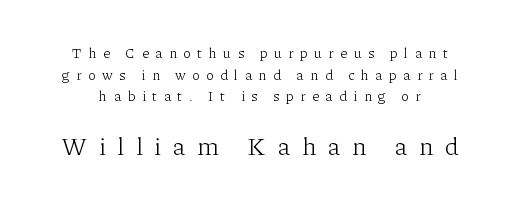
The image shows 25 px text type, upright; set normal line spacing (1.54x), unusually wide letter spacing (+0.46 em), not underlined; the second (bottom) block is 1.79x larger.
